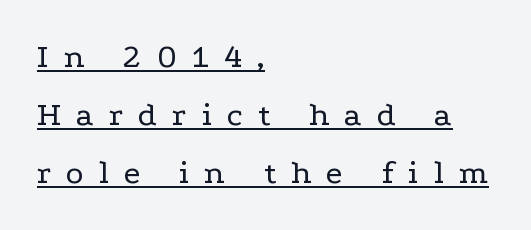
The image shows 34 px regular-weight, wide serif type, upright; set left-aligned, line spacing 1.71x, unusually wide letter spacing (+0.44 em), underlined; low stroke contrast and a medium x-height.
